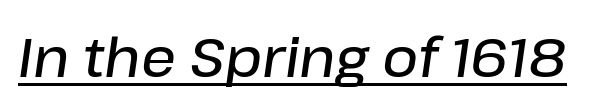
Bold? Not quite — semibold, heavier than regular but stopping short. The passage shown leans; its letterforms are oblique. Check the space under the baseline: a stroke is drawn there. Between one letter and the next there's only the usual sliver of space. Looks like regular typesetting: each glyph gets only the width it needs.
